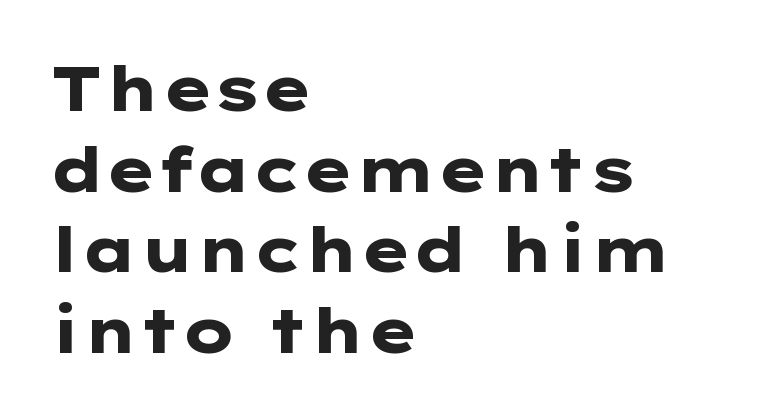
This rendering uses left alignment, leaving the right contour irregular. The typeface chosen for these lines omits serifs. Whoever set this chose a conventional vertical rhythm. Anything drawn beneath the words? Only blank space. The face used here has the dense, thick strokes of a bold. Between one letter and the next there's only the usual sliver of space.
